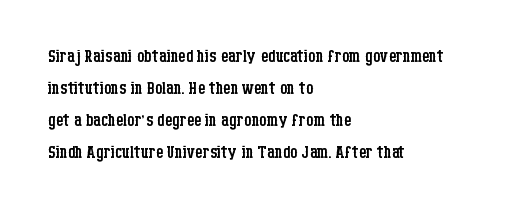
{"italic": "no", "bold": "no", "underline": "no", "align": "left", "line_spacing": "normal", "line_spacing_ratio": 1.39, "letter_spacing": "normal", "letter_spacing_em": 0.0, "glyph_px": 23}
